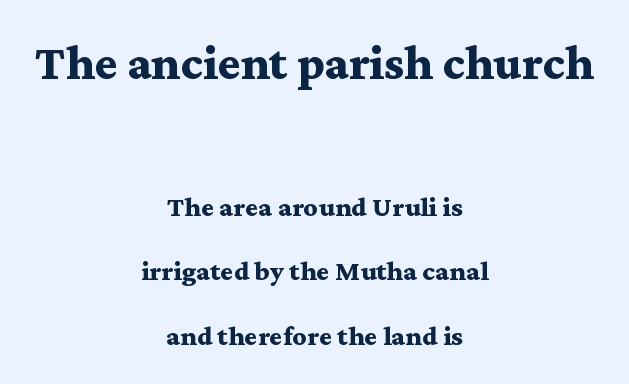
Q: Is the text bold? A: Yes.
Q: Is the text italic (slanted)? A: No, it is upright.
Q: Is the typeface a serif or a sans-serif typeface? A: Serif.
Q: Is the text underlined? A: No.
Q: How is the paragraph aligned? A: Centered.
Q: Is the spacing between letters normal or unusually wide? A: Normal.
Q: Which block of text is set in a larger size, the first (top) or the second (bottom)? A: The first (top) one.
Q: Width (condensed, normal, or wide)? A: Wide.
Q: Stroke contrast? A: Medium.
Q: x-height? A: Medium.
Q: Monospaced? A: No.
